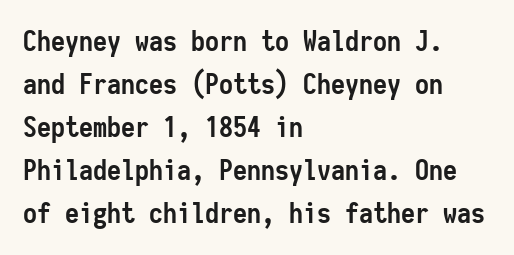
The image shows 28 px semibold, condensed sans-serif type, upright, monospaced; set left-aligned, normal line spacing (1.54x), normal letter spacing, not underlined; low stroke contrast and a medium x-height.
